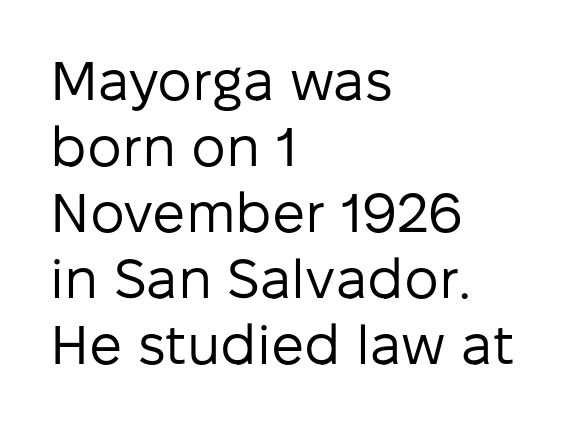
Q: Is the text bold? A: No.
Q: Is the text italic (slanted)? A: No, it is upright.
Q: Is the typeface a serif or a sans-serif typeface? A: Sans-serif.
Q: Is the text underlined? A: No.
Q: How is the paragraph aligned? A: Left-aligned.
Q: Is the spacing between letters normal or unusually wide? A: Normal.
Q: Width (condensed, normal, or wide)? A: Normal.
Q: Stroke contrast? A: Low.
Q: x-height? A: Medium.
Q: Monospaced? A: No.
